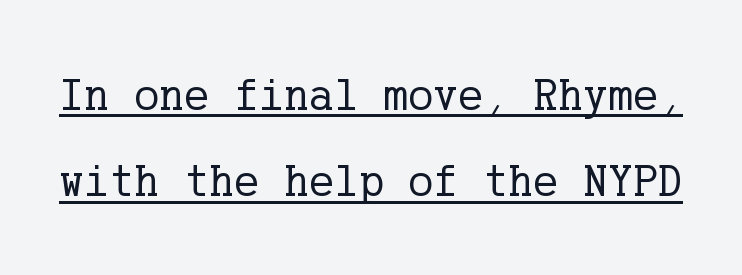
The image shows 47 px regular-weight serif type, upright; set line spacing 1.84x, normal letter spacing, underlined; low stroke contrast and a medium x-height.
